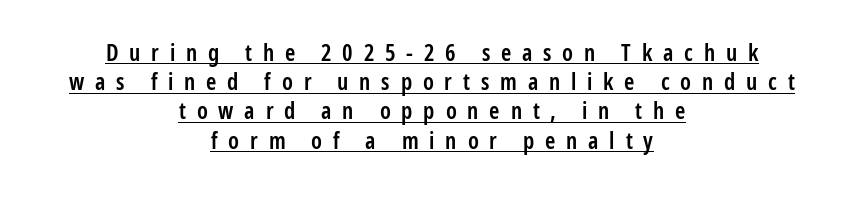
A somewhat darkened texture: the type is semibold rather than bold. Does the copy run flush right? No — it is centered line by line. Descenders here cross a horizontal rule under the line. Baseline-to-baseline distance is the conventional proportion of letter height.
